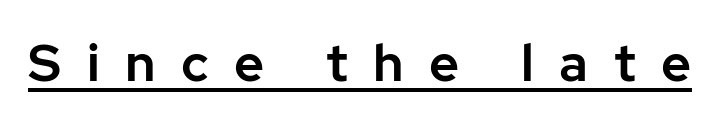
{"serif": "no", "italic": "no", "width": "normal", "stroke_contrast": "low", "x_height": "medium", "monospaced": "no", "underline": "yes", "letter_spacing": "wide", "letter_spacing_em": 0.49, "glyph_px": 52}
